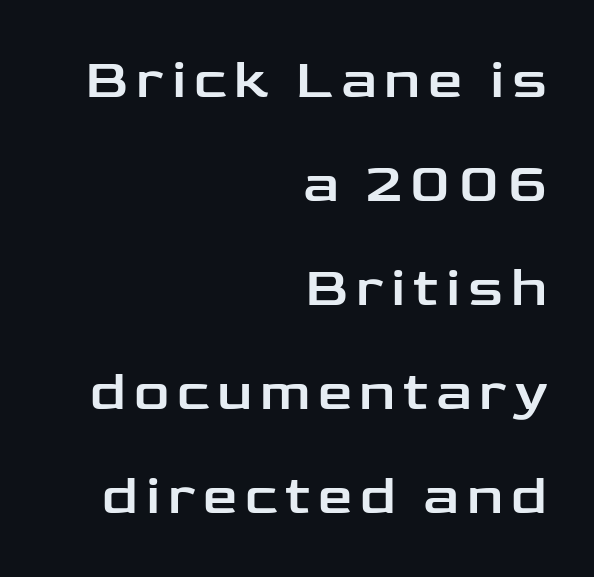
Q: Is the text italic (slanted)? A: No, it is upright.
Q: Is the typeface a serif or a sans-serif typeface? A: Sans-serif.
Q: Is the text underlined? A: No.
Q: How is the paragraph aligned? A: Right-aligned.
Q: Width (condensed, normal, or wide)? A: Wide.
Q: Stroke contrast? A: Low.
Q: x-height? A: Medium.
Q: Monospaced? A: No.
